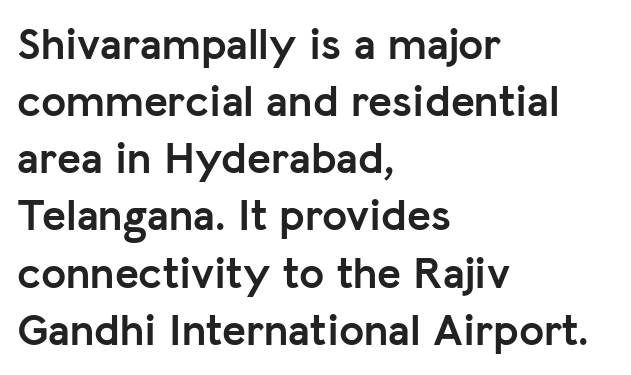
The image shows 45 px semibold sans-serif type, upright; set left-aligned, normal line spacing (1.27x), normal letter spacing, not underlined; low stroke contrast and a medium x-height.
